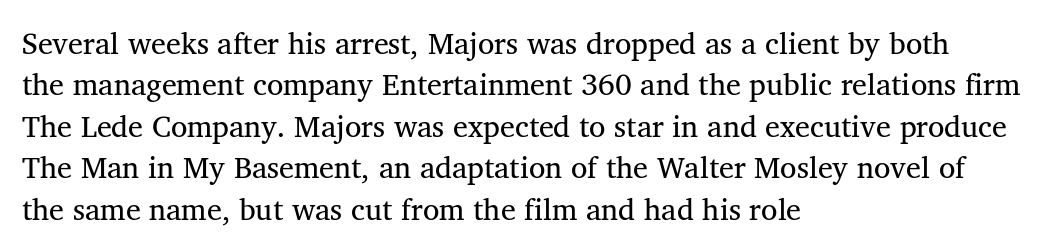
The passage shown is not underscored anywhere. The letters stand straight up with perfectly vertical stems. The setting favours the left margin, as ordinary paragraphs usually do. The letters advance in unequal steps, a hallmark of proportional type.
